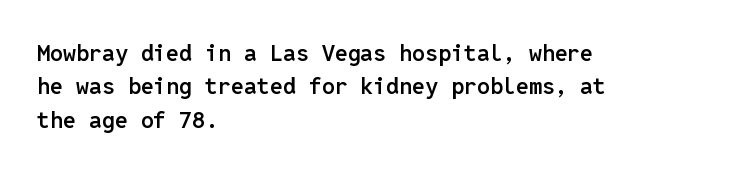
{"italic": "no", "bold": "semi", "underline": "no", "align": "left", "line_spacing": "normal", "line_spacing_ratio": 1.45, "letter_spacing": "normal", "letter_spacing_em": 0.0, "glyph_px": 23}
